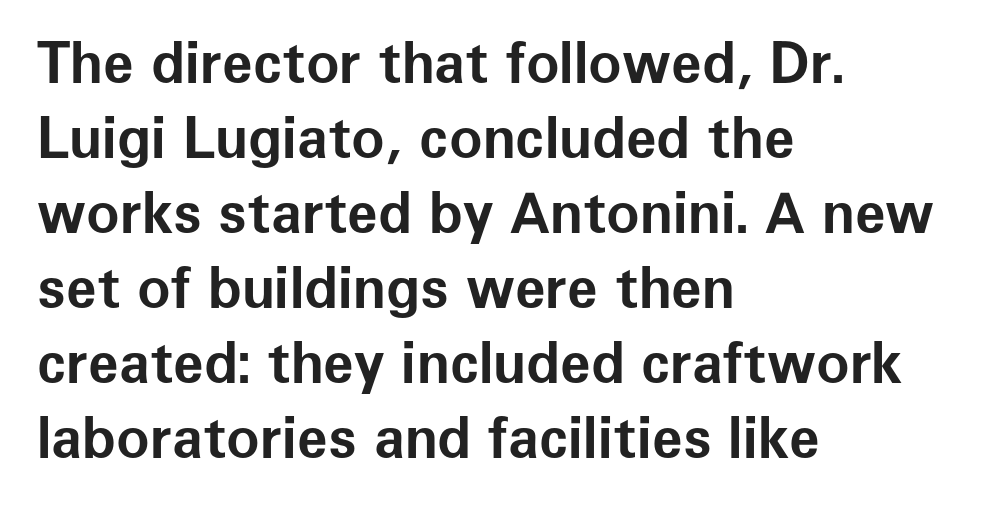
If you measured baseline to baseline, you'd find a middling distance. Standard letterfit; no display-style spreading of the glyphs. Beneath every word, the page is bare. Note: no serifs on the glyphs.
